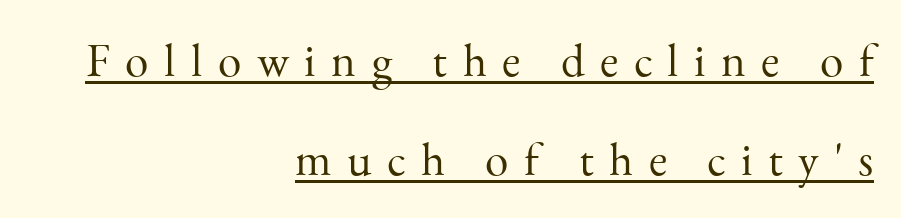
{"serif": "yes", "italic": "no", "bold": "no", "weight": "light", "width": "normal", "stroke_contrast": "medium", "x_height": "small", "monospaced": "no", "underline": "yes", "align": "right", "line_spacing": "loose", "line_spacing_ratio": 2.11, "letter_spacing": "wide", "letter_spacing_em": 0.33, "glyph_px": 47}
